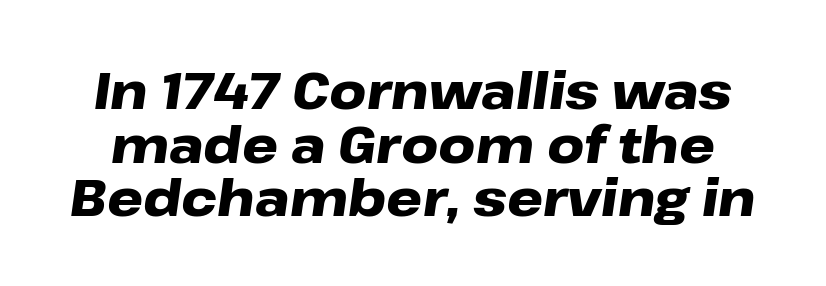
The image shows 51 px heavy, wide type, italic (leaning right); set tight line spacing (1.05x), normal letter spacing, not underlined; low stroke contrast and a medium x-height.
